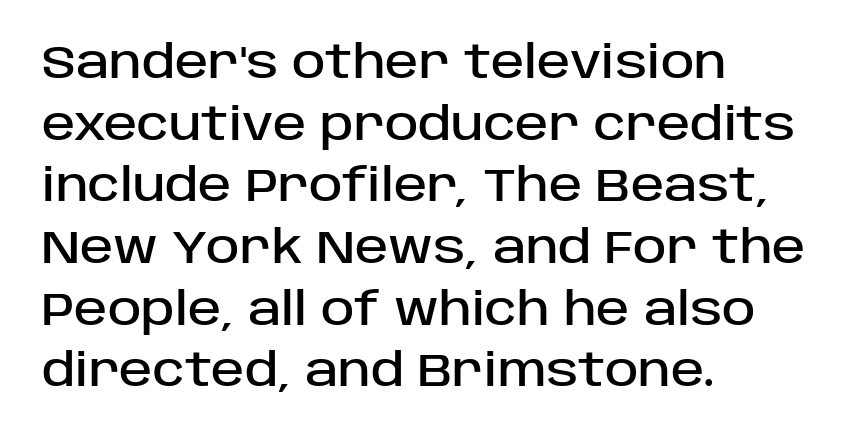
Q: Is the text italic (slanted)? A: No, it is upright.
Q: Is the typeface a serif or a sans-serif typeface? A: Sans-serif.
Q: Is the text underlined? A: No.
Q: How is the paragraph aligned? A: Left-aligned.
Q: Is the spacing between letters normal or unusually wide? A: Normal.
Q: Is the spacing between lines tight, normal or loose? A: Normal.
Q: Width (condensed, normal, or wide)? A: Normal.
Q: Stroke contrast? A: Low.
Q: x-height? A: Large.
Q: Monospaced? A: No.
